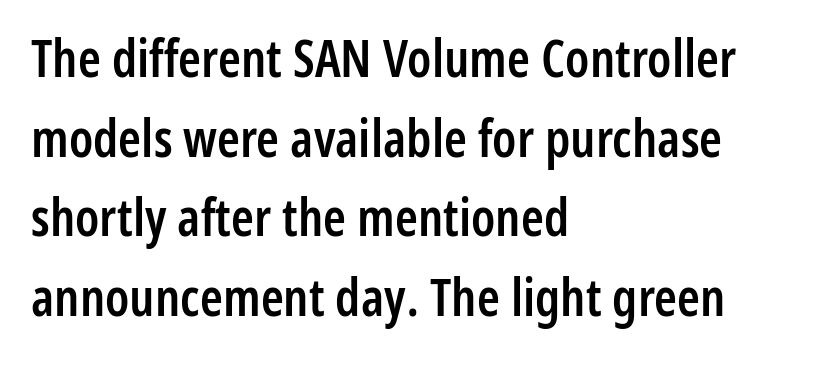
{"serif": "no", "italic": "no", "bold": "semi", "weight": "semibold", "width": "condensed", "stroke_contrast": "low", "x_height": "medium", "monospaced": "no", "underline": "no", "align": "left", "line_spacing": "normal", "line_spacing_ratio": 1.53, "letter_spacing": "normal", "letter_spacing_em": 0.0, "glyph_px": 52}
